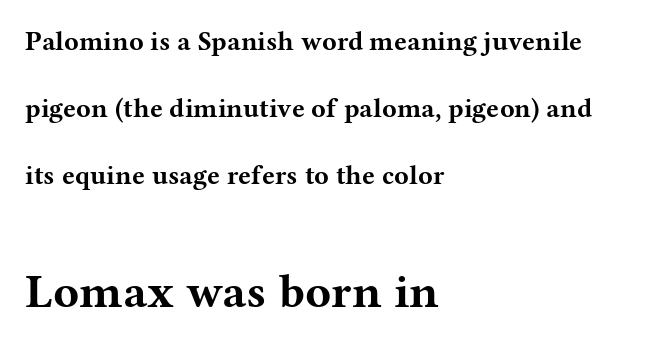
{"serif": "yes", "italic": "no", "bold": "yes", "weight": "bold", "width": "wide", "stroke_contrast": "medium", "x_height": "medium", "monospaced": "no", "underline": "no", "align": "left", "line_spacing": "loose", "line_spacing_ratio": 2.48, "letter_spacing": "normal", "letter_spacing_em": 0.0, "larger_block": "second", "size_ratio": 1.78, "glyph_px": 48}
